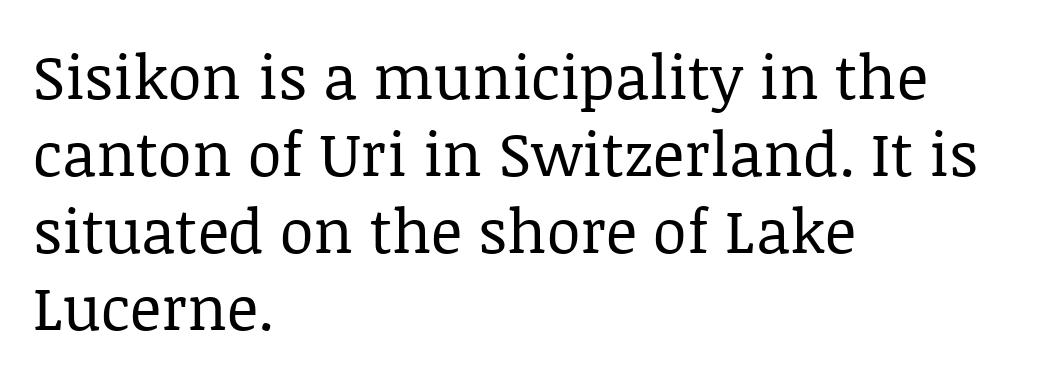
{"serif": "yes", "italic": "no", "bold": "no", "weight": "regular", "width": "normal", "stroke_contrast": "low", "x_height": "large", "monospaced": "no", "underline": "no", "align": "left", "line_spacing": "normal", "line_spacing_ratio": 1.26, "letter_spacing": "normal", "letter_spacing_em": 0.0, "glyph_px": 61}
